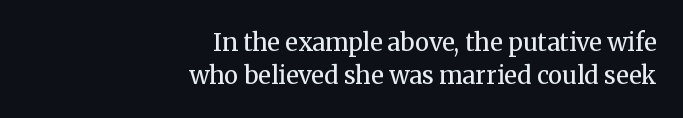
Clear beneath every line of the passage. Normally led — the rows are evenly, conventionally spaced. Is the block centered? No — it sits flush against the right margin. You could call the tracking neutral — neither tight nor loose. The typesetting does not lean heavy: it is not bold. Posture: straight, roman, zero tilt.
